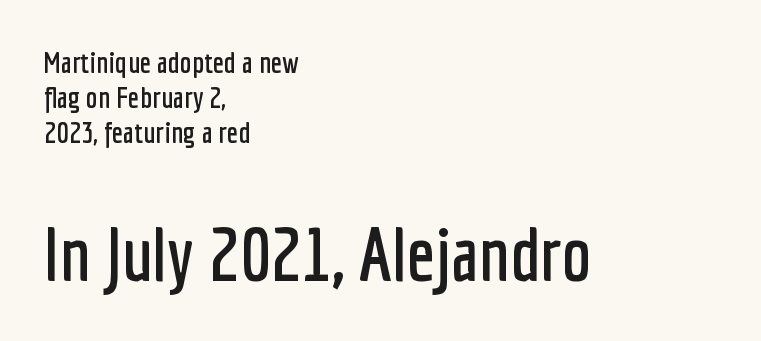
{"serif": "no", "italic": "no", "width": "condensed", "stroke_contrast": "low", "x_height": "medium", "monospaced": "no", "underline": "no", "align": "left", "line_spacing_ratio": 1.17, "letter_spacing": "normal", "letter_spacing_em": 0.0, "larger_block": "second", "size_ratio": 2.5, "glyph_px": 75}
